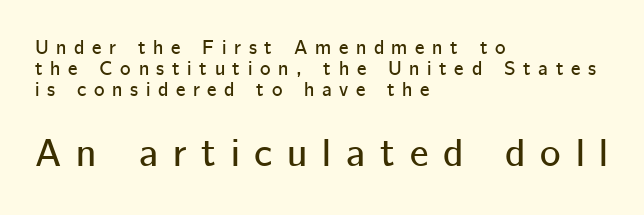
{"serif": "no", "italic": "no", "width": "normal", "stroke_contrast": "low", "x_height": "medium", "monospaced": "no", "underline": "no", "align": "left", "line_spacing": "tight", "line_spacing_ratio": 1.06, "letter_spacing": "wide", "letter_spacing_em": 0.38, "larger_block": "second", "size_ratio": 1.95, "glyph_px": 39}
